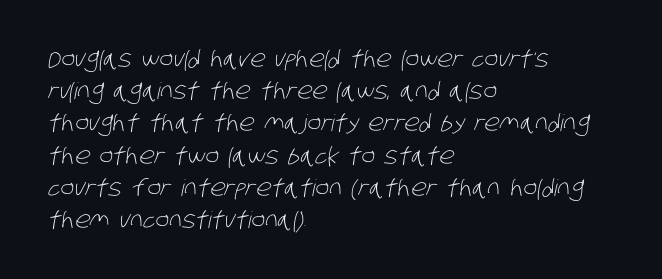
{"bold": "no", "underline": "no", "align": "left", "line_spacing": "normal", "line_spacing_ratio": 1.4, "letter_spacing": "normal", "letter_spacing_em": 0.0, "glyph_px": 23}
